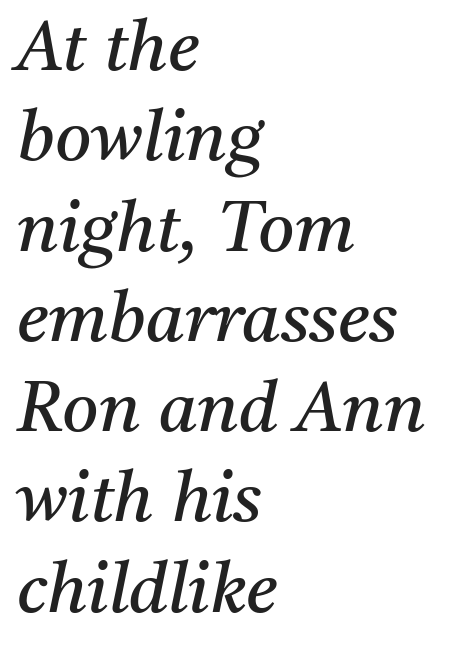
Q: Is the text bold? A: No.
Q: Is the text italic (slanted)? A: Yes, it leans right by about 11 degrees.
Q: Is the typeface a serif or a sans-serif typeface? A: Serif.
Q: Is the text underlined? A: No.
Q: How is the paragraph aligned? A: Left-aligned.
Q: Is the spacing between letters normal or unusually wide? A: Normal.
Q: Is the spacing between lines tight, normal or loose? A: Normal.
Q: Width (condensed, normal, or wide)? A: Normal.
Q: Stroke contrast? A: Medium.
Q: x-height? A: Medium.
Q: Monospaced? A: No.
